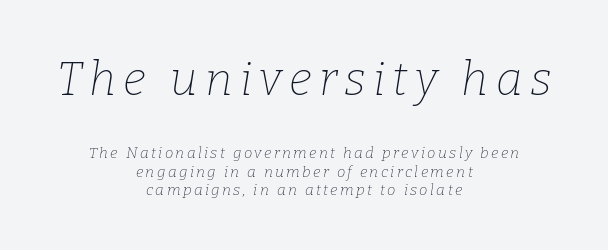
The letters advance in unequal steps, a hallmark of proportional type. The words here are not underlined. Does the bottom block carry the larger type? No, the top block does. Where is the straight margin? There isn't one; the lines are centered. Letterform terminals end in serifs throughout the passage. The cut favours lightness, reaching ordinary text weight at its darkest.
